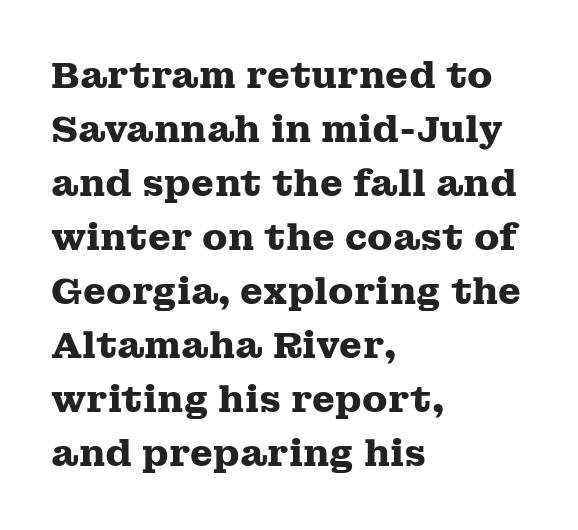
Check where the strokes stop: tiny serifs finish them off. Weight check: bold — yes, fully. These lines are set flush left with a ragged right edge. Ordinary non-slanted type is in use. Tracking here is standard; glyphs follow each other at the usual distance. Here the designer chose a conventional face with non-uniform glyph widths.
